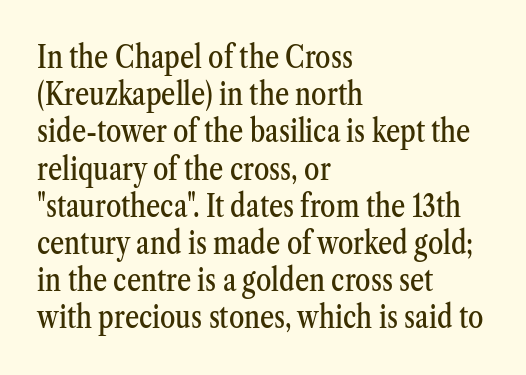
Q: Is the text italic (slanted)? A: No, it is upright.
Q: Is the typeface a serif or a sans-serif typeface? A: Serif.
Q: Is the text underlined? A: No.
Q: How is the paragraph aligned? A: Left-aligned.
Q: Is the spacing between letters normal or unusually wide? A: Normal.
Q: Width (condensed, normal, or wide)? A: Condensed.
Q: Stroke contrast? A: Medium.
Q: x-height? A: Medium.
Q: Monospaced? A: No.
